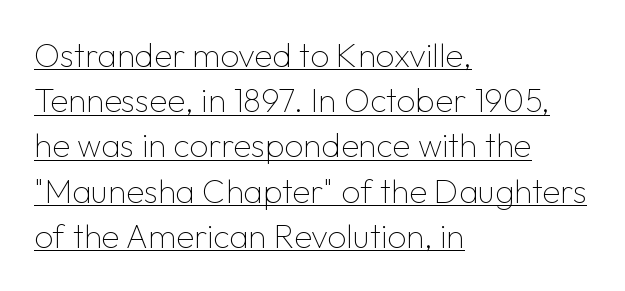
The image shows 33 px thin sans-serif type, upright; set left-aligned, normal line spacing (1.37x), normal letter spacing, underlined; low stroke contrast and a medium x-height.
